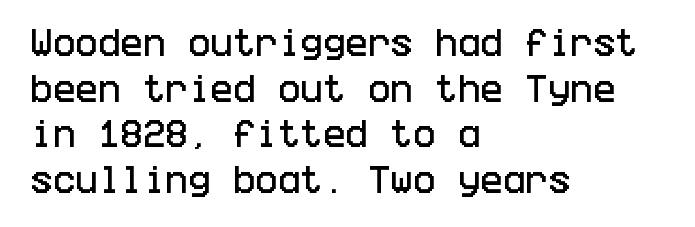
Q: Is the text italic (slanted)? A: No, it is upright.
Q: Is the typeface a serif or a sans-serif typeface? A: Sans-serif.
Q: Is the text underlined? A: No.
Q: How is the paragraph aligned? A: Left-aligned.
Q: Is the spacing between letters normal or unusually wide? A: Normal.
Q: Is the spacing between lines tight, normal or loose? A: Normal.
Q: Width (condensed, normal, or wide)? A: Condensed.
Q: Stroke contrast? A: Low.
Q: x-height? A: Large.
